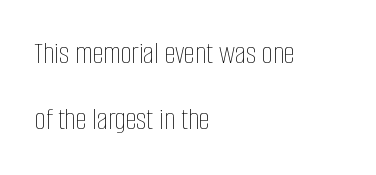
Here the glyphs are tracked normally, forming tight word shapes. Widely set lines give the paragraph a tall, airy silhouette. Layout note: lines flush left. Weight: regular or lighter. Descenders hang freely into open space. Upright lettering throughout.
